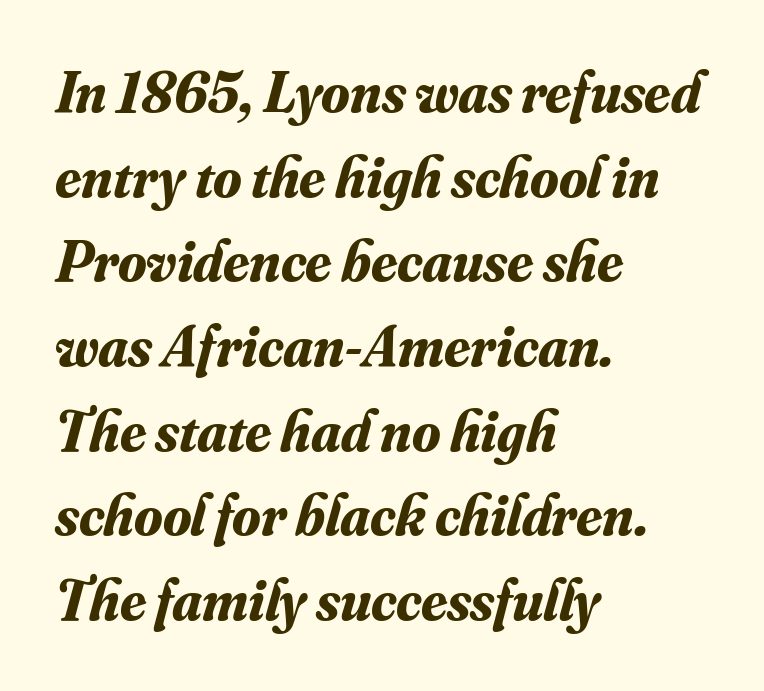
{"serif": "yes", "italic": "yes", "lean": "right", "slant_degrees": 16, "bold": "yes", "weight": "bold", "width": "normal", "stroke_contrast": "medium", "x_height": "small", "monospaced": "no", "underline": "no", "align": "left", "line_spacing": "normal", "line_spacing_ratio": 1.46, "letter_spacing": "normal", "letter_spacing_em": 0.0, "glyph_px": 58}
